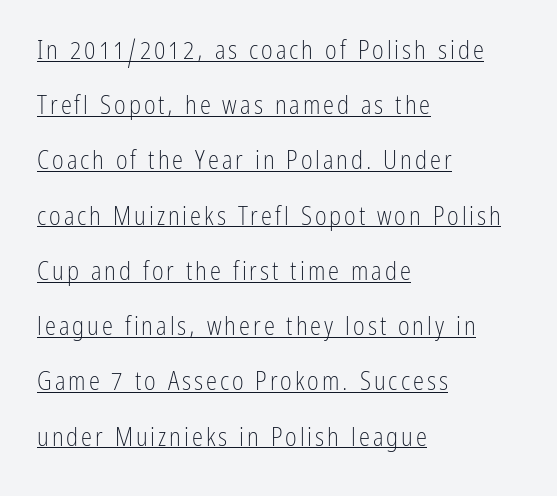
The image shows 25 px text type, upright; set left-aligned, loose line spacing (2.21x), underlined.
